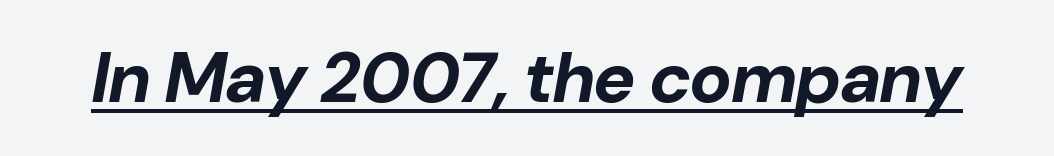
The image shows 71 px bold type, italic (leaning right); set normal letter spacing, underlined; low stroke contrast and a medium x-height.
